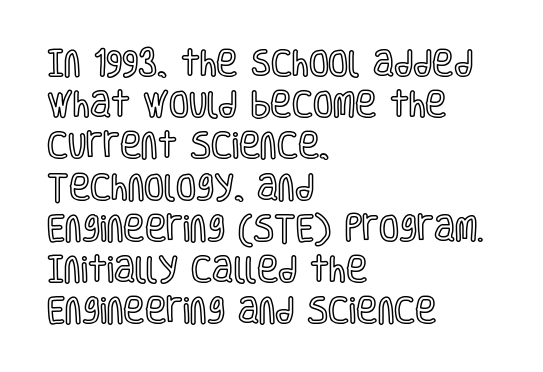
{"italic": "no", "width": "condensed", "x_height": "large", "monospaced": "no", "underline": "no", "align": "left", "line_spacing": "normal", "line_spacing_ratio": 1.42, "letter_spacing": "normal", "letter_spacing_em": 0.0, "glyph_px": 29}
